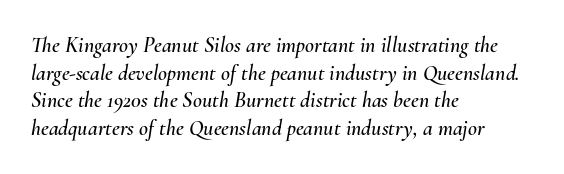
The zone under the glyphs is completely vacant. Compared with a centered layout, this one pins lines to the left instead. Whoever set this chose a conventional vertical rhythm. Slanted lettering throughout. Default kerning and tracking; the words read as compact shapes.
